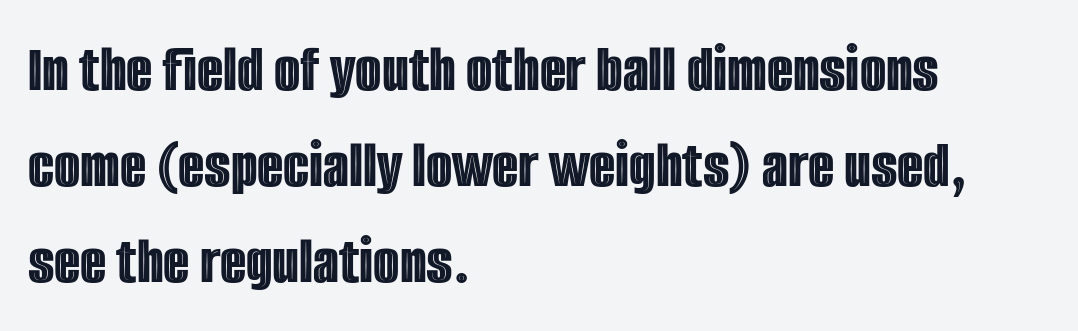
{"italic": "no", "width": "condensed", "x_height": "large", "monospaced": "no", "underline": "no", "align": "left", "line_spacing": "normal", "line_spacing_ratio": 1.41, "letter_spacing": "normal", "letter_spacing_em": 0.0, "glyph_px": 68}
